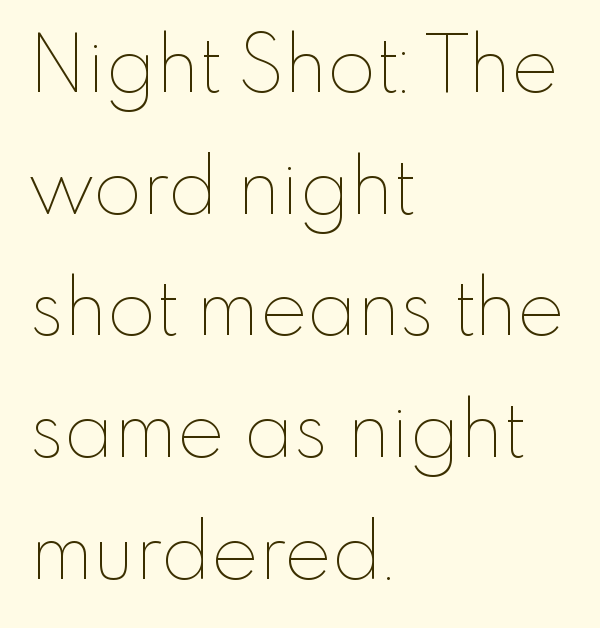
The typesetter chose a ragged-right arrangement here. Each letter keeps its own natural width here, so spacing adapts to shape. Has an underline been added? It has not. Students, observe: this is what conventionally led text looks like. Stem width sits at or under what a default text font uses.
